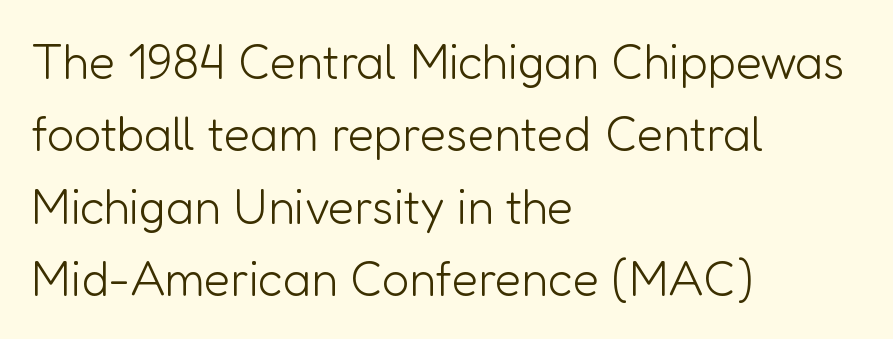
Baseline-to-baseline distance is the conventional proportion of letter height. Notice how the passage keeps a crisp vertical edge on the left only. You can tell it's not italic because the verticals are truly vertical. The face used here is proportionally spaced, like ordinary book or web type. The space directly below the letters is spotless. The typeface has the unassuming heft of standard copy or less.
